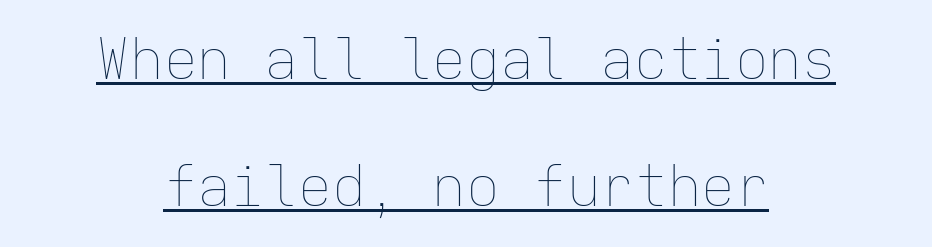
Q: Is the text bold? A: No.
Q: Is the text italic (slanted)? A: No, it is upright.
Q: Is the text underlined? A: Yes.
Q: How is the paragraph aligned? A: Centered.
Q: Is the spacing between letters normal or unusually wide? A: Normal.
Q: Is the spacing between lines tight, normal or loose? A: Loose.
Q: Width (condensed, normal, or wide)? A: Normal.
Q: Stroke contrast? A: Low.
Q: x-height? A: Medium.
Q: Monospaced? A: Yes.
